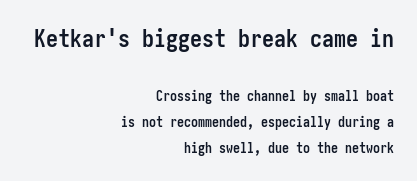
Compared with a flush-left layout, this one pins lines to the opposite, right side. Each word holds together tightly as a unit, with standard inter-letter gaps. In terms of posture, this sample is upright. I'd describe the lettering as bold — thick and assertive. The face used here appears at its bigger size in the upper chunk.
